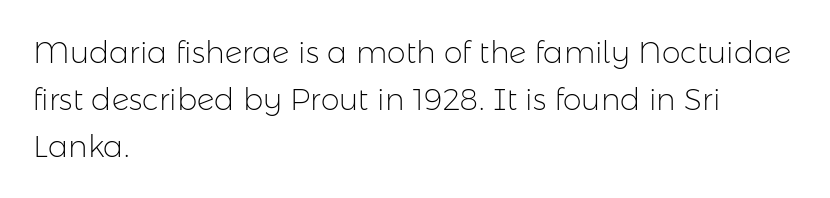
{"serif": "no", "italic": "no", "bold": "no", "weight": "light", "width": "normal", "stroke_contrast": "low", "x_height": "medium", "monospaced": "no", "underline": "no", "align": "left", "line_spacing": "normal", "line_spacing_ratio": 1.56, "letter_spacing": "normal", "letter_spacing_em": 0.0, "glyph_px": 30}
